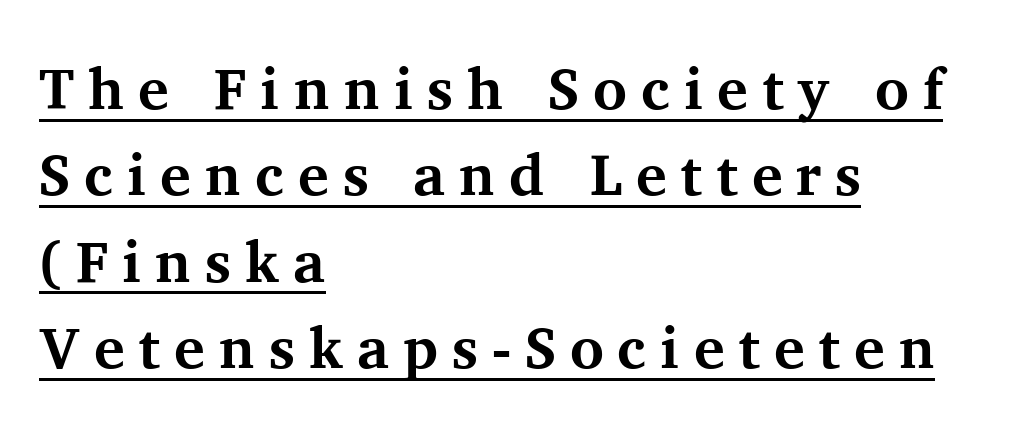
Q: Is the text bold? A: Yes.
Q: Is the text italic (slanted)? A: No, it is upright.
Q: Is the typeface a serif or a sans-serif typeface? A: Serif.
Q: Is the text underlined? A: Yes.
Q: How is the paragraph aligned? A: Left-aligned.
Q: Is the spacing between letters normal or unusually wide? A: Unusually wide.
Q: Is the spacing between lines tight, normal or loose? A: Normal.
Q: Width (condensed, normal, or wide)? A: Normal.
Q: Stroke contrast? A: Medium.
Q: x-height? A: Medium.
Q: Monospaced? A: No.
